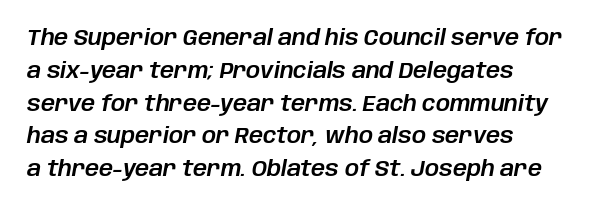
Q: Is the text italic (slanted)? A: Yes, it leans right by about 10 degrees.
Q: Is the text underlined? A: No.
Q: How is the paragraph aligned? A: Left-aligned.
Q: Is the spacing between letters normal or unusually wide? A: Normal.
Q: Is the spacing between lines tight, normal or loose? A: Normal.
